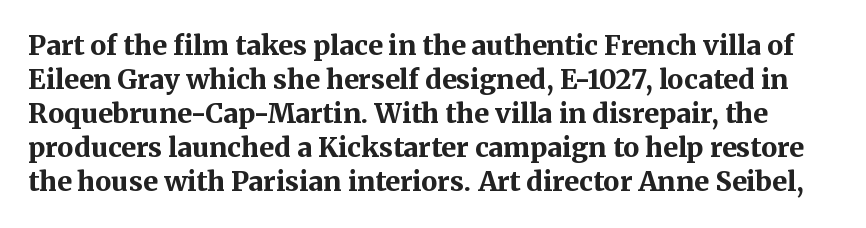
The image shows 27 px bold type, upright; set normal line spacing (1.26x), normal letter spacing, not underlined.
